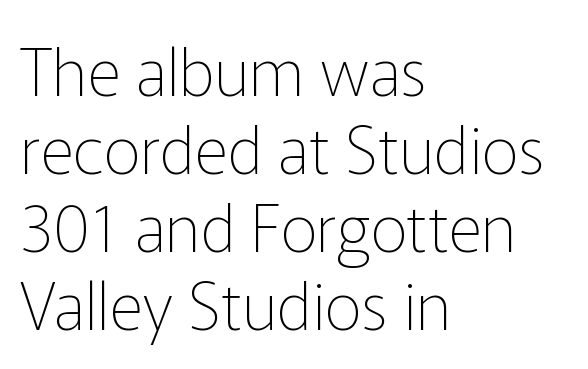
The image shows 65 px thin sans-serif type, upright; set left-aligned, line spacing 1.2x, normal letter spacing, not underlined; low stroke contrast and a medium x-height.
